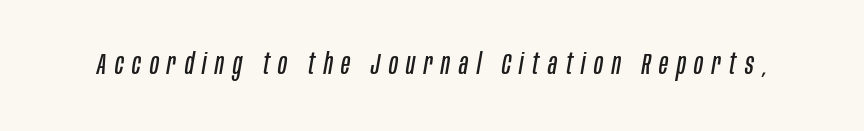
The image shows 29 px regular-weight, condensed type, italic (leaning right); set unusually wide letter spacing (+0.3 em), not underlined; low stroke contrast and a large x-height.
